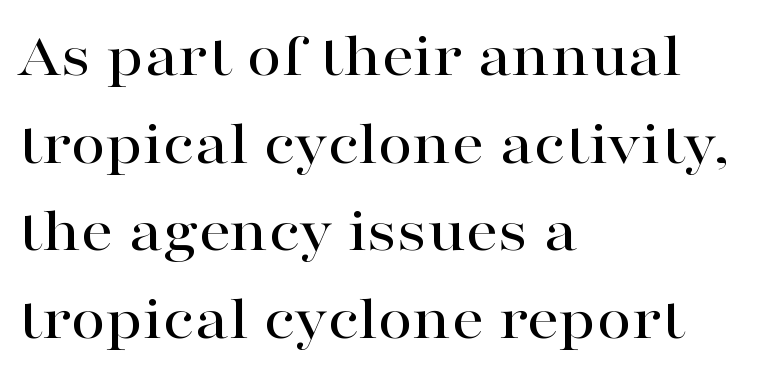
{"serif": "yes", "italic": "no", "width": "wide", "stroke_contrast": "high", "x_height": "medium", "monospaced": "no", "underline": "no", "align": "left", "line_spacing": "normal", "line_spacing_ratio": 1.37, "letter_spacing": "normal", "letter_spacing_em": 0.0, "glyph_px": 64}
